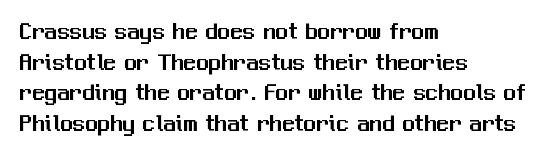
Q: Is the text italic (slanted)? A: No, it is upright.
Q: Is the text underlined? A: No.
Q: How is the paragraph aligned? A: Left-aligned.
Q: Is the spacing between letters normal or unusually wide? A: Normal.
